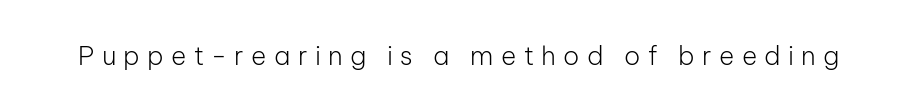
Letter spacing: wide. Stroke mass is kept to a normal reading level or below. Posture: upright roman. Honestly, there is no underline to notice here at all.
